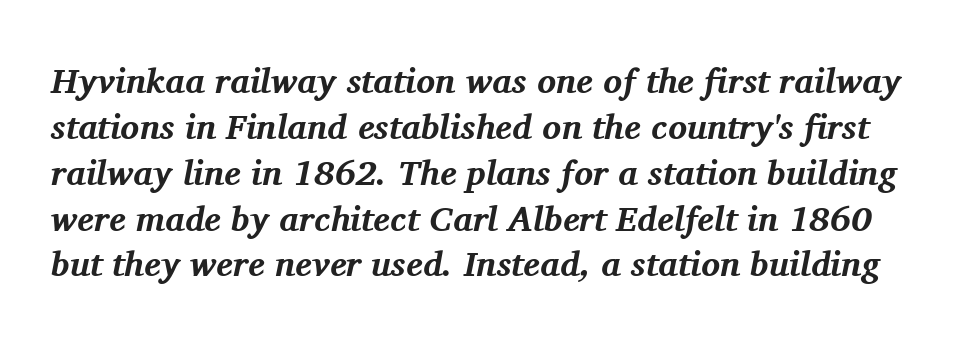
What stands out about the letter spacing? Nothing — it is the standard amount. Stroke thickness is high; the sample reads as a true bold. A typesetter would call this leading conventional body-copy spacing. This sample has the flowing, uneven cadence of proportional lettering.
